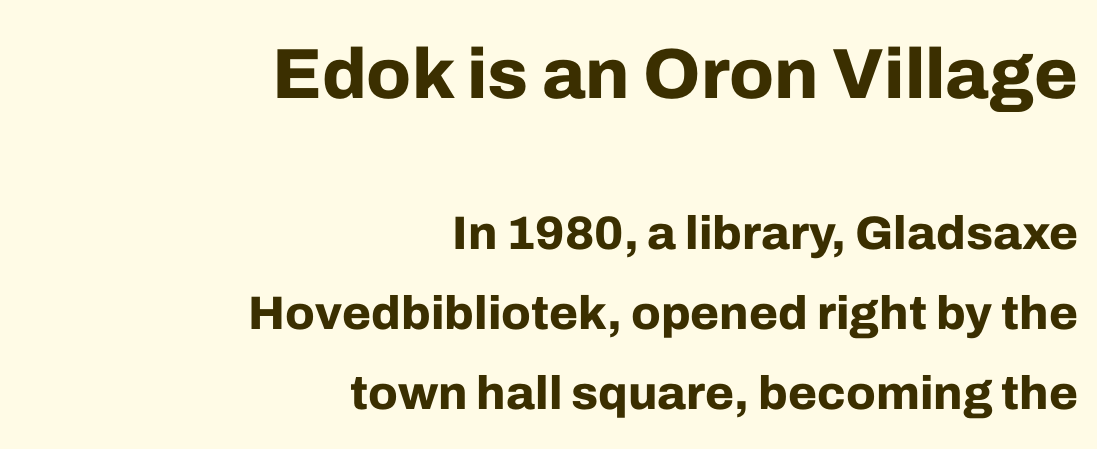
The image shows 71 px bold sans-serif type, upright; set right-aligned, normal line spacing (1.7x), normal letter spacing, not underlined; the first (top) block is 1.51x larger; low stroke contrast and a medium x-height.
